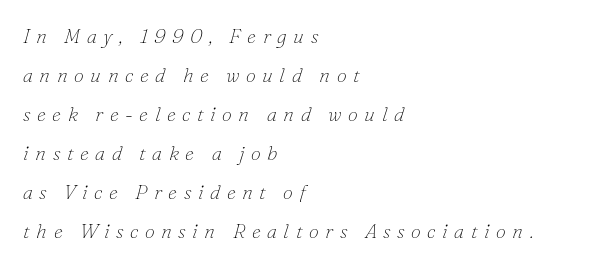
Q: Is the text bold? A: No.
Q: Is the text italic (slanted)? A: Yes, it leans right by about 16 degrees.
Q: Is the text underlined? A: No.
Q: How is the paragraph aligned? A: Left-aligned.
Q: Is the spacing between letters normal or unusually wide? A: Unusually wide.
Q: Is the spacing between lines tight, normal or loose? A: Loose.
